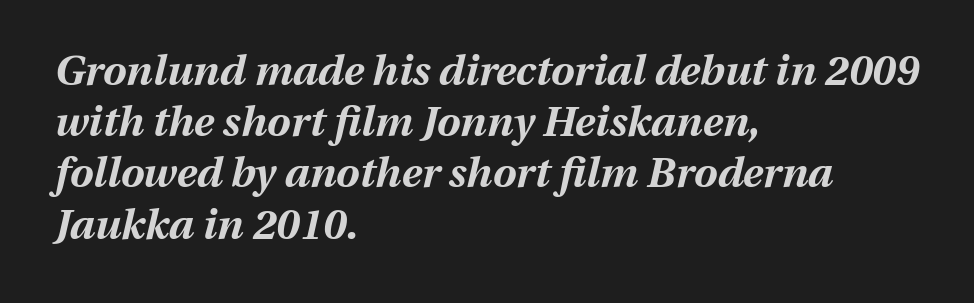
Alignment: flush left. The rendering keeps characters at their native spacing. Characters are canted at an angle relative to the baseline's perpendicular. Character widths vary here, with narrow letters taking less room than wide ones. Weight check: bold — yes, fully.
